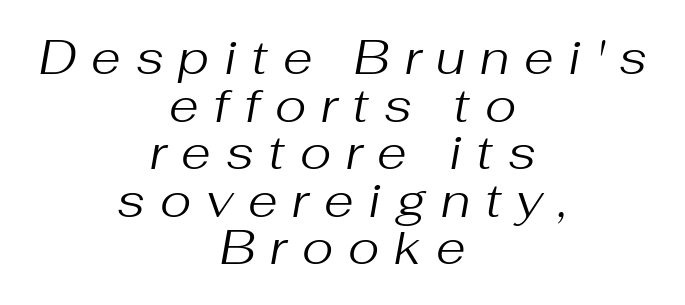
Q: Is the text bold? A: No.
Q: Is the text italic (slanted)? A: Yes, it leans right by about 10 degrees.
Q: Is the text underlined? A: No.
Q: How is the paragraph aligned? A: Centered.
Q: Is the spacing between letters normal or unusually wide? A: Unusually wide.
Q: Is the spacing between lines tight, normal or loose? A: Tight.
Q: Width (condensed, normal, or wide)? A: Normal.
Q: Stroke contrast? A: Medium.
Q: x-height? A: Medium.
Q: Monospaced? A: No.
